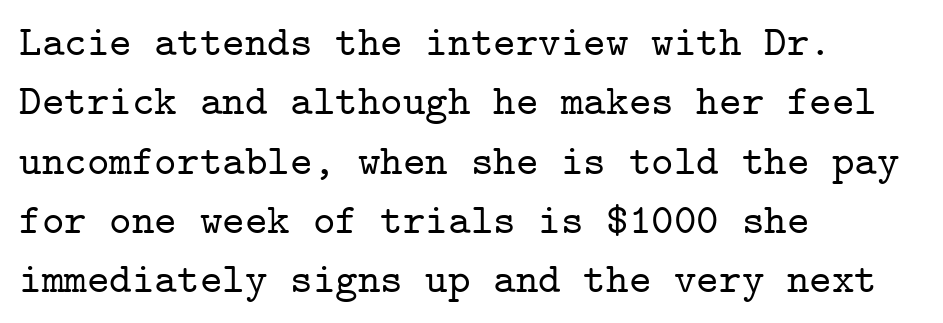
{"serif": "yes", "italic": "no", "width": "normal", "stroke_contrast": "low", "x_height": "medium", "monospaced": "yes", "underline": "no", "align": "left", "line_spacing": "normal", "line_spacing_ratio": 1.38, "letter_spacing": "normal", "letter_spacing_em": 0.0, "glyph_px": 43}
